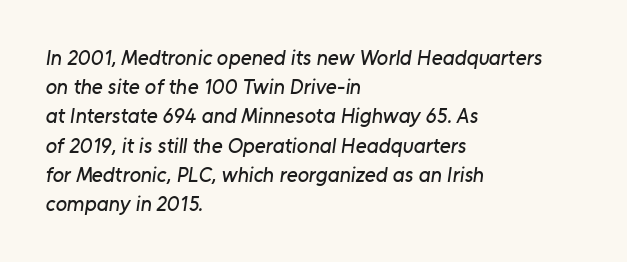
{"underline": "no", "align": "left", "line_spacing": "normal", "line_spacing_ratio": 1.39, "letter_spacing": "normal", "letter_spacing_em": 0.0, "glyph_px": 21}
